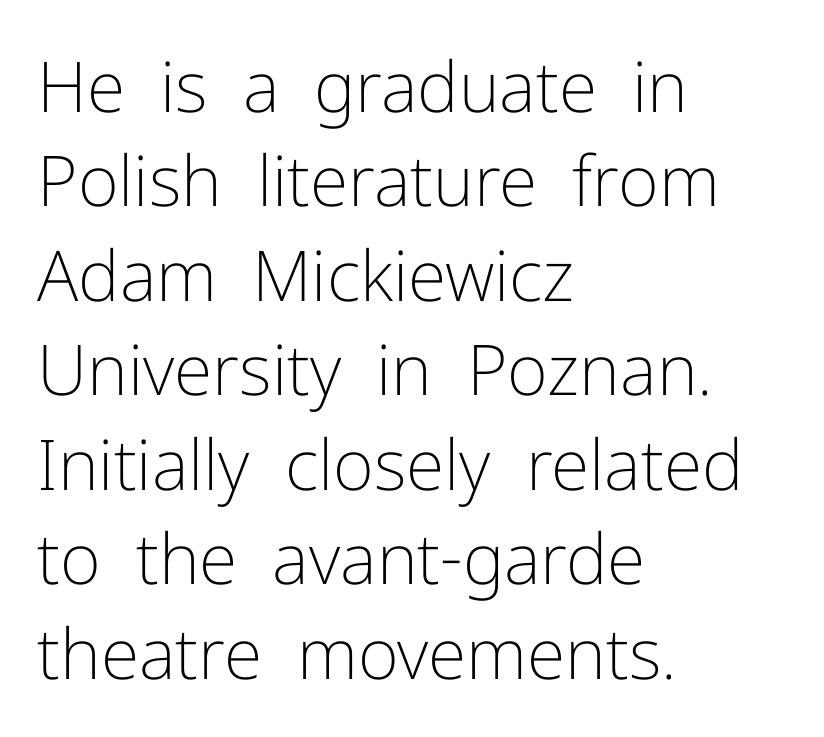
The passage shown is typed in a proportional face where columns would drift. Unlike italic type, these characters show no tilt at all. The horizontal fit of the characters is conventional and even. The typeface chosen for these lines omits serifs. Each line starts at the same left margin while the right side varies. Lines of text with bare space underneath.
